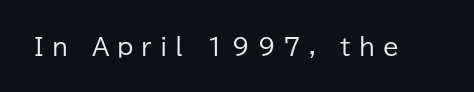
Q: Is the text bold? A: No.
Q: Is the text italic (slanted)? A: No, it is upright.
Q: Is the text underlined? A: No.
Q: Is the spacing between letters normal or unusually wide? A: Unusually wide.
